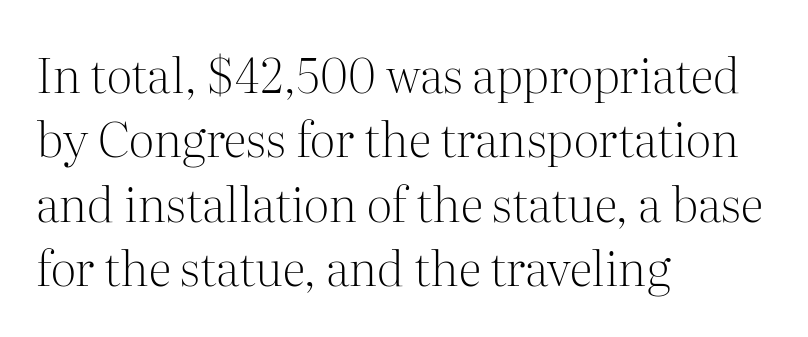
Q: Is the text bold? A: No.
Q: Is the text italic (slanted)? A: No, it is upright.
Q: Is the typeface a serif or a sans-serif typeface? A: Serif.
Q: Is the text underlined? A: No.
Q: How is the paragraph aligned? A: Left-aligned.
Q: Is the spacing between letters normal or unusually wide? A: Normal.
Q: Is the spacing between lines tight, normal or loose? A: Normal.
Q: Width (condensed, normal, or wide)? A: Normal.
Q: Stroke contrast? A: Medium.
Q: x-height? A: Medium.
Q: Monospaced? A: No.
